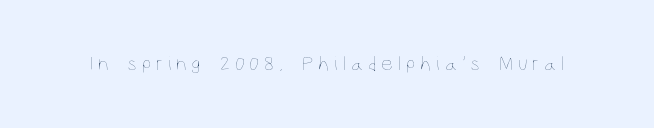
Q: Is the text bold? A: No.
Q: Is the text italic (slanted)? A: No, it is upright.
Q: Is the text underlined? A: No.
Q: Is the spacing between letters normal or unusually wide? A: Unusually wide.
